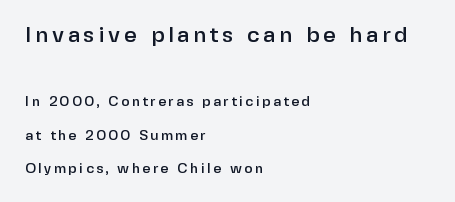
Check the space under the baseline: it is left empty. Line beginnings align vertically; line endings do not. Unlike italic type, these characters show no tilt at all. Is the lower block the larger one? No — the upper block carries the bigger type. In terms of leading, this rendering errs on the spacious side.
